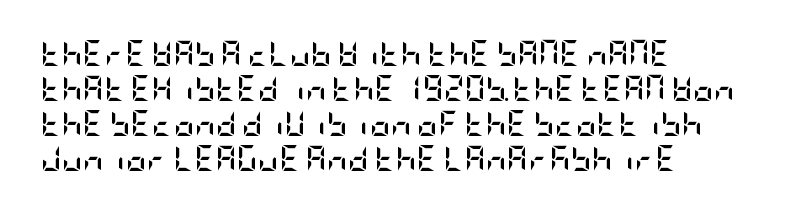
Q: Is the text bold? A: Yes.
Q: Is the text italic (slanted)? A: No, it is upright.
Q: Is the text underlined? A: No.
Q: How is the paragraph aligned? A: Left-aligned.
Q: Is the spacing between letters normal or unusually wide? A: Normal.
Q: Is the spacing between lines tight, normal or loose? A: Normal.
